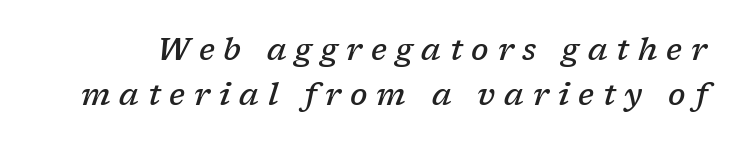
The image shows 31 px semibold serif type, italic (leaning right); set normal line spacing (1.46x), unusually wide letter spacing (+0.29 em), not underlined; low stroke contrast and a medium x-height.
